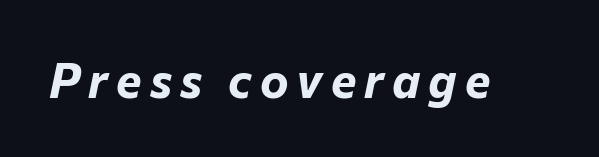
{"italic": "yes", "lean": "right", "slant_degrees": 12, "bold": "yes", "weight": "bold", "width": "normal", "stroke_contrast": "low", "x_height": "medium", "monospaced": "no", "underline": "no", "glyph_px": 48}
